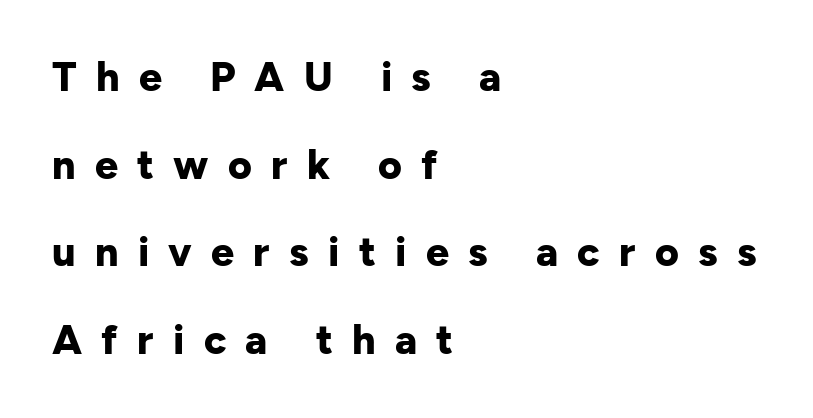
The image shows 41 px bold sans-serif type, upright; set left-aligned, loose line spacing (2.14x), unusually wide letter spacing (+0.47 em), not underlined; low stroke contrast and a medium x-height.
